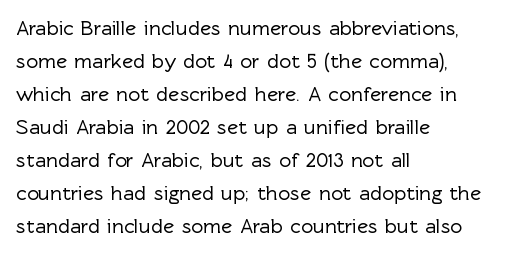
The image shows 21 px text type, upright; set left-aligned, normal line spacing (1.57x), normal letter spacing, not underlined.
